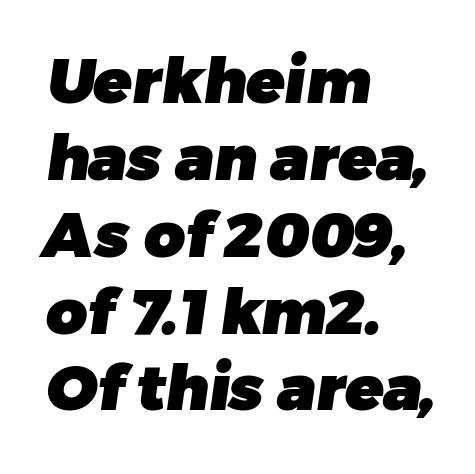
Words appear dense and cohesive because spacing is normal. Character widths vary here, with narrow letters taking less room than wide ones. Examine the stroke ends and you'll find no serifs. The zone under the glyphs is completely vacant. These lines carry a lot of weight — the face is fully bold.
